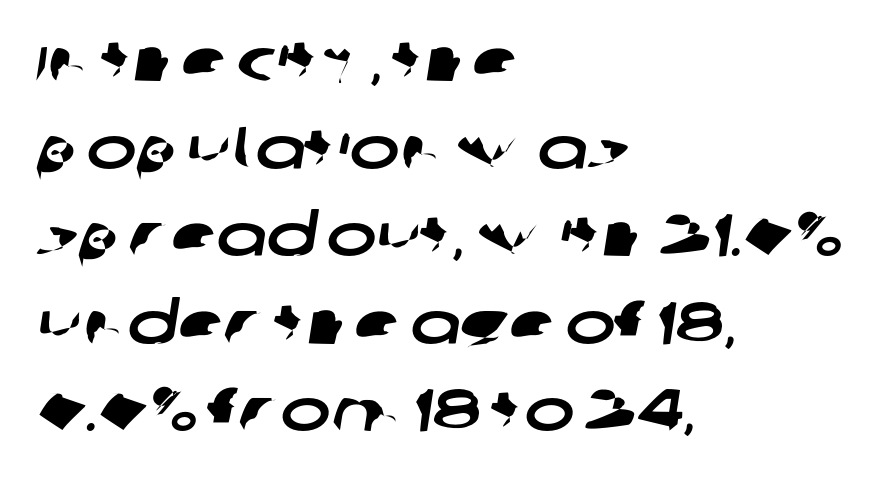
{"serif": "no", "width": "wide", "stroke_contrast": "low", "x_height": "large", "monospaced": "no", "underline": "no", "align": "left", "line_spacing": "normal", "line_spacing_ratio": 1.46, "letter_spacing": "normal", "letter_spacing_em": 0.0, "glyph_px": 60}
